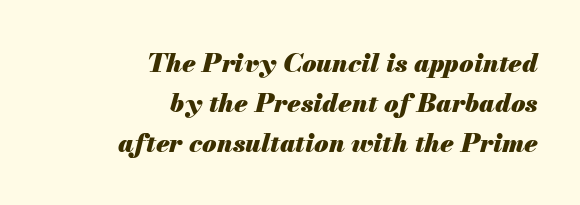
Q: Is the text bold? A: Yes.
Q: Is the text italic (slanted)? A: Yes, it leans right by about 13 degrees.
Q: Is the text underlined? A: No.
Q: How is the paragraph aligned? A: Right-aligned.
Q: Is the spacing between letters normal or unusually wide? A: Normal.
Q: Is the spacing between lines tight, normal or loose? A: Normal.
